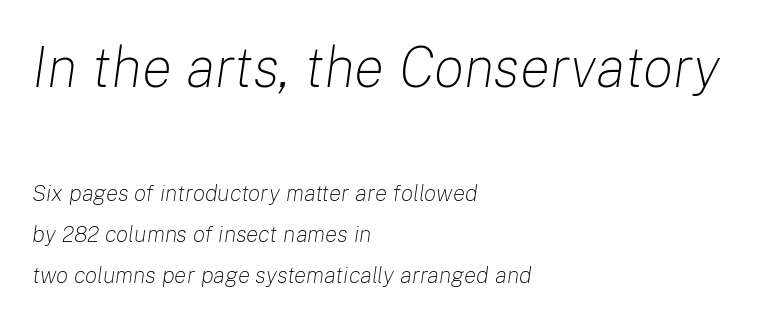
{"italic": "yes", "lean": "right", "slant_degrees": 8, "bold": "no", "weight": "light", "width": "normal", "stroke_contrast": "low", "x_height": "medium", "monospaced": "no", "underline": "no", "align": "left", "line_spacing_ratio": 1.78, "letter_spacing": "normal", "letter_spacing_em": 0.0, "larger_block": "first", "size_ratio": 2.48, "glyph_px": 57}
